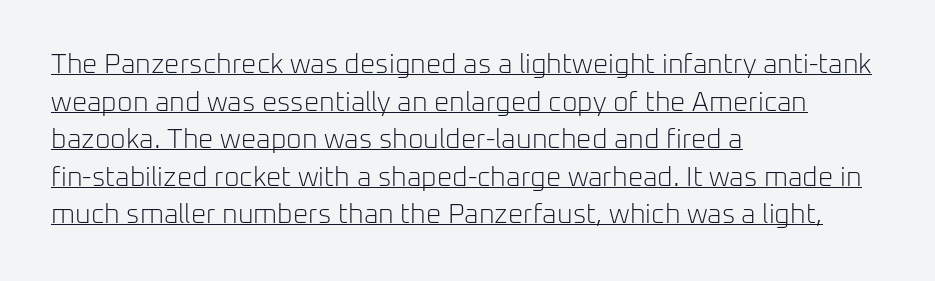
Does extra space separate the letters? No, they use regular spacing. Posture: vertical. The paragraph has a hard left edge and a soft right edge. Each line of the rendering has a horizontal stroke beneath the glyphs. Compared with a typical body face, this is equally light or lighter still. The space between consecutive lines is moderate.
